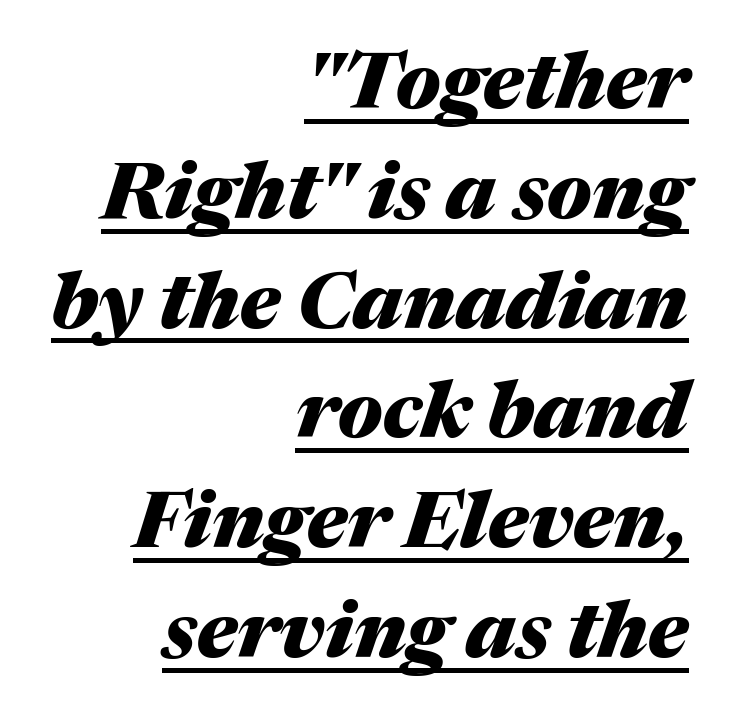
Q: Is the text bold? A: Yes.
Q: Is the text italic (slanted)? A: Yes, it leans right by about 17 degrees.
Q: Is the text underlined? A: Yes.
Q: How is the paragraph aligned? A: Right-aligned.
Q: Is the spacing between letters normal or unusually wide? A: Normal.
Q: Is the spacing between lines tight, normal or loose? A: Normal.
Q: Width (condensed, normal, or wide)? A: Normal.
Q: Stroke contrast? A: Medium.
Q: x-height? A: Medium.
Q: Monospaced? A: No.
